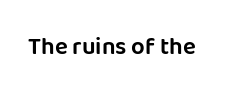
Observe the ordinary spacing: letters are neighbours, not strangers. Underline: absent. Rendered with straight, roman letterforms.
